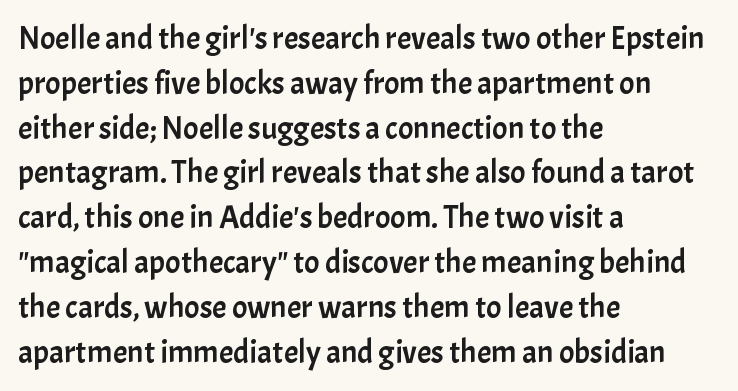
Q: Is the text italic (slanted)? A: No, it is upright.
Q: Is the typeface a serif or a sans-serif typeface? A: Sans-serif.
Q: Is the text underlined? A: No.
Q: How is the paragraph aligned? A: Left-aligned.
Q: Is the spacing between letters normal or unusually wide? A: Normal.
Q: Is the spacing between lines tight, normal or loose? A: Normal.
Q: Width (condensed, normal, or wide)? A: Normal.
Q: Stroke contrast? A: Low.
Q: x-height? A: Medium.
Q: Monospaced? A: No.
